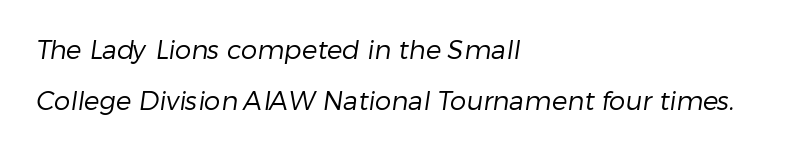
The strokes carry an ordinary text weight at most. Caption: multi-line text, flush left, ragged right. The specimen omits any rule beneath the text block's lines. Each word holds together tightly as a unit, with standard inter-letter gaps. Does the leading feel generous? Absolutely, it's lavish.
